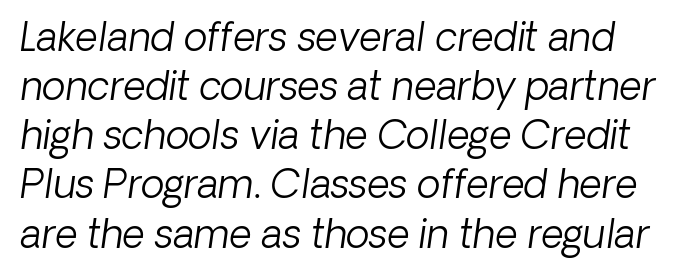
The image shows 39 px light sans-serif type; set normal line spacing (1.26x), normal letter spacing, not underlined; low stroke contrast and a medium x-height.
